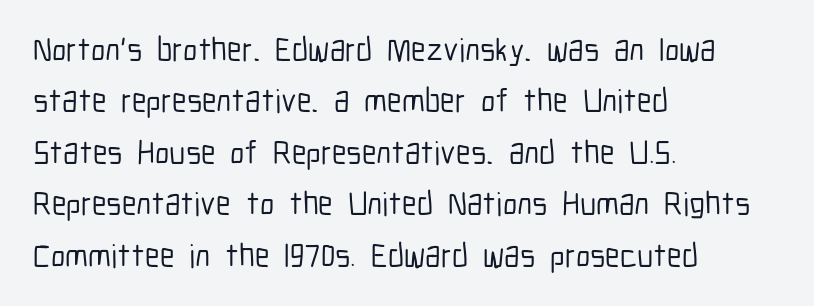
Q: Is the text italic (slanted)? A: No, it is upright.
Q: Is the typeface a serif or a sans-serif typeface? A: Sans-serif.
Q: Is the text underlined? A: No.
Q: How is the paragraph aligned? A: Left-aligned.
Q: Is the spacing between letters normal or unusually wide? A: Normal.
Q: Is the spacing between lines tight, normal or loose? A: Normal.
Q: Width (condensed, normal, or wide)? A: Condensed.
Q: Stroke contrast? A: Low.
Q: x-height? A: Medium.
Q: Monospaced? A: No.
